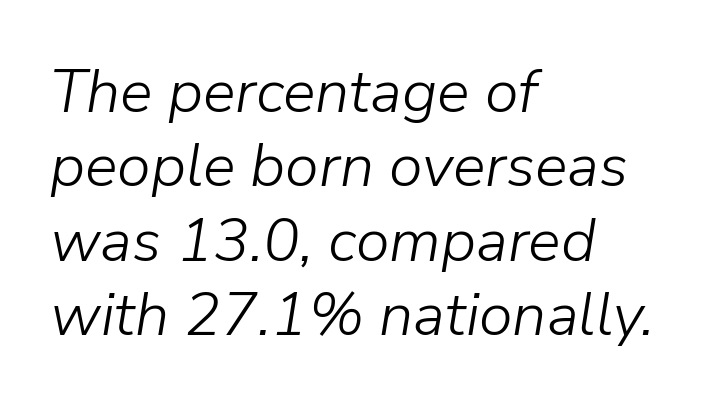
The image shows 61 px light type, italic (leaning right); set left-aligned, line spacing 1.22x, normal letter spacing, not underlined; low stroke contrast and a medium x-height.
